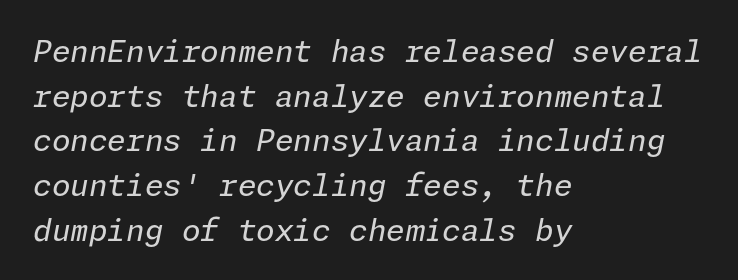
The image shows 30 px regular-weight type, italic (leaning right); set left-aligned, normal line spacing (1.49x), normal letter spacing, not underlined; low stroke contrast and a medium x-height.
